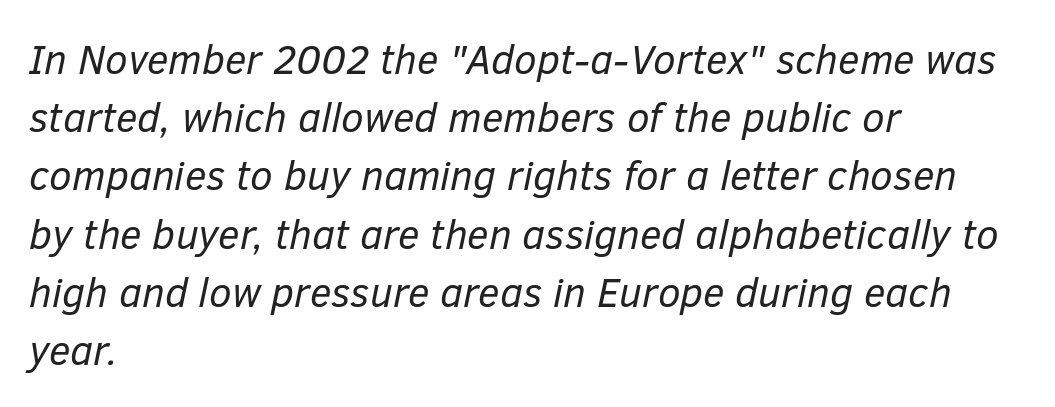
The strokes carry an ordinary text weight at most. The block of text has a typical density, with ordinary space between rows. Rendered with sloped, italic letterforms. Bare-footed words on every line. Letter spacing: default.
